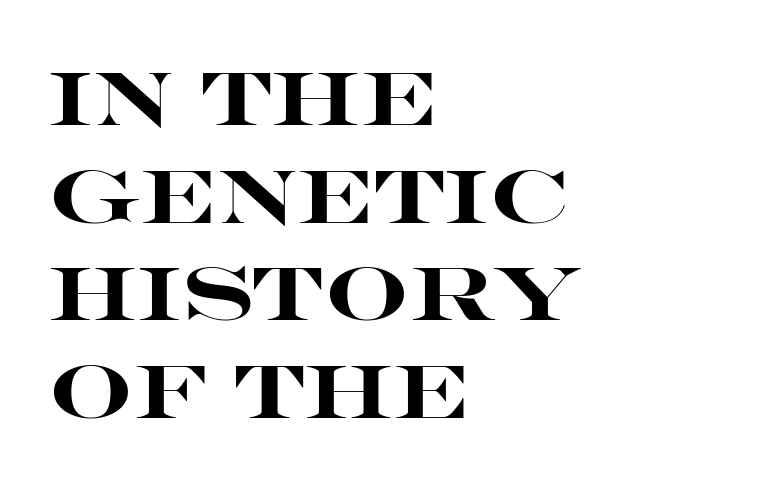
Italic? Not at all — the glyphs are vertical. The horizontal fit of the characters is conventional and even. Leading: standard.
